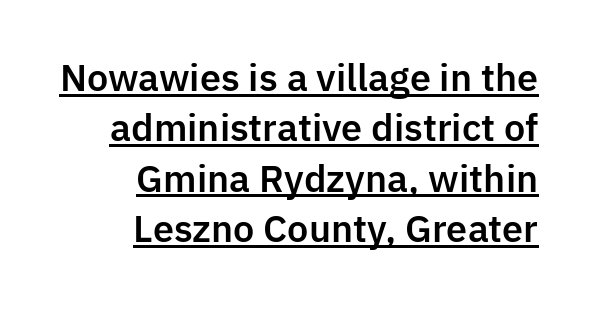
The image shows 36 px sans-serif type, upright; set right-aligned, normal line spacing (1.4x), normal letter spacing, underlined; low stroke contrast and a medium x-height.
